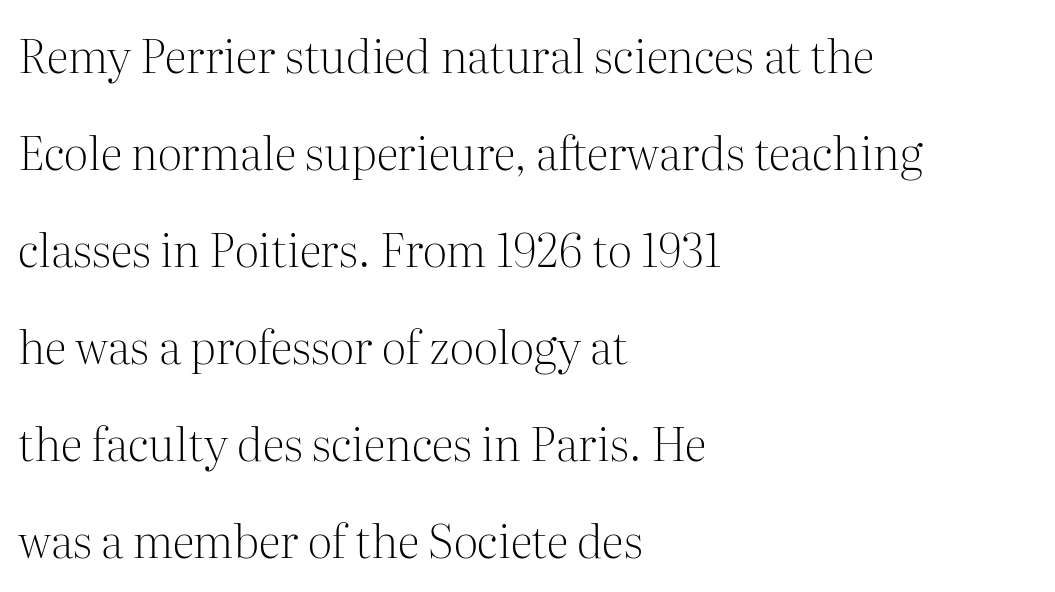
The image shows 46 px light serif type, upright; set left-aligned, loose line spacing (2.11x), normal letter spacing, not underlined; medium stroke contrast and a medium x-height.
